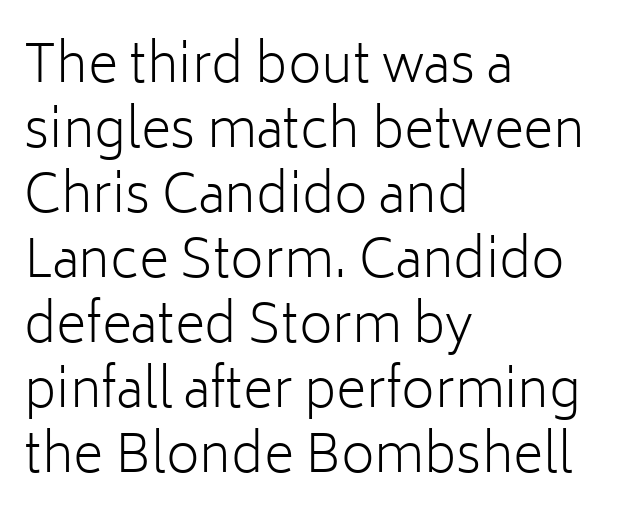
The image shows 52 px light sans-serif type, upright; set left-aligned, normal line spacing (1.25x), normal letter spacing, not underlined; low stroke contrast and a medium x-height.
